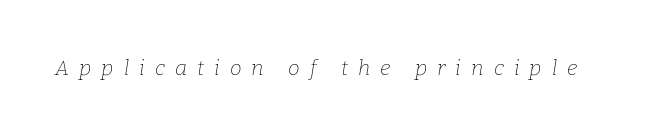
{"italic": "yes", "lean": "right", "slant_degrees": 9, "bold": "no", "underline": "no", "letter_spacing": "wide", "letter_spacing_em": 0.48, "glyph_px": 21}
